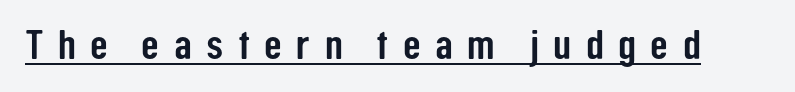
This is underlined copy, the kind a proofreader might mark for attention. The text was rendered using a sans face with plain stroke endings. This rendering widens character spacing well past its baseline value. Posture: vertical. Is this a fixed-width face? No — the glyphs have proportional, varying widths.
